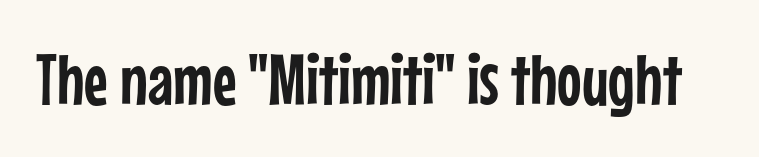
Q: Is the text italic (slanted)? A: No, it is upright.
Q: Is the typeface a serif or a sans-serif typeface? A: Sans-serif.
Q: Is the text underlined? A: No.
Q: Is the spacing between letters normal or unusually wide? A: Normal.
Q: Width (condensed, normal, or wide)? A: Condensed.
Q: Stroke contrast? A: Low.
Q: x-height? A: Medium.
Q: Monospaced? A: No.
